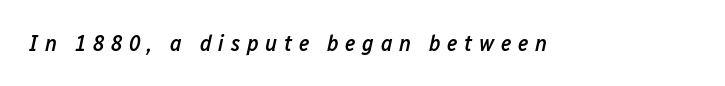
Q: Is the text bold? A: Semi-bold.
Q: Is the text italic (slanted)? A: Yes, it leans right by about 12 degrees.
Q: Is the text underlined? A: No.
Q: Is the spacing between letters normal or unusually wide? A: Unusually wide.
